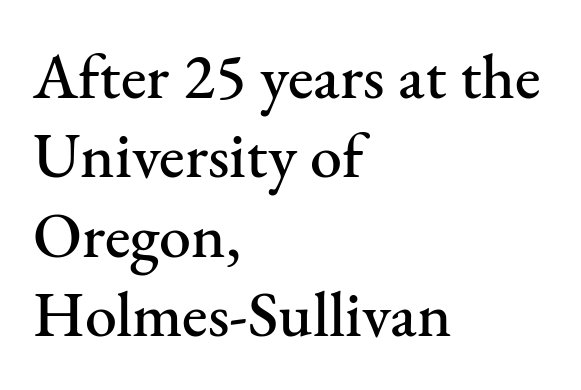
Q: Is the text italic (slanted)? A: No, it is upright.
Q: Is the typeface a serif or a sans-serif typeface? A: Serif.
Q: Is the text underlined? A: No.
Q: How is the paragraph aligned? A: Left-aligned.
Q: Is the spacing between letters normal or unusually wide? A: Normal.
Q: Width (condensed, normal, or wide)? A: Normal.
Q: Stroke contrast? A: Medium.
Q: x-height? A: Small.
Q: Monospaced? A: No.
